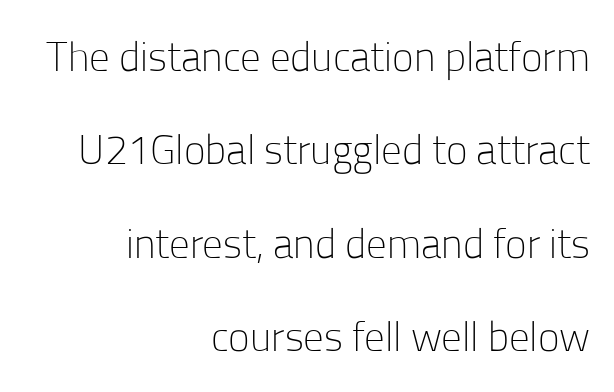
{"serif": "no", "italic": "no", "bold": "no", "weight": "light", "width": "normal", "stroke_contrast": "low", "x_height": "medium", "monospaced": "no", "underline": "no", "align": "right", "line_spacing": "loose", "line_spacing_ratio": 2.28, "letter_spacing": "normal", "letter_spacing_em": 0.0, "glyph_px": 41}
